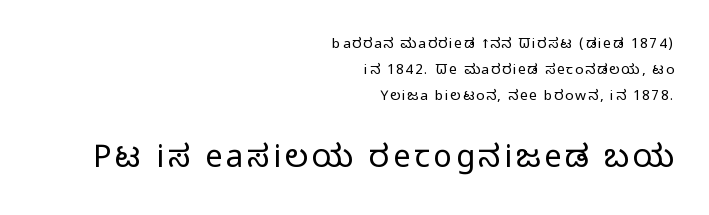
{"serif": "no", "italic": "no", "bold": "no", "weight": "regular", "width": "condensed", "stroke_contrast": "low", "x_height": "large", "monospaced": "no", "underline": "no", "align": "right", "line_spacing_ratio": 1.86, "larger_block": "second", "size_ratio": 2.21, "glyph_px": 31}
